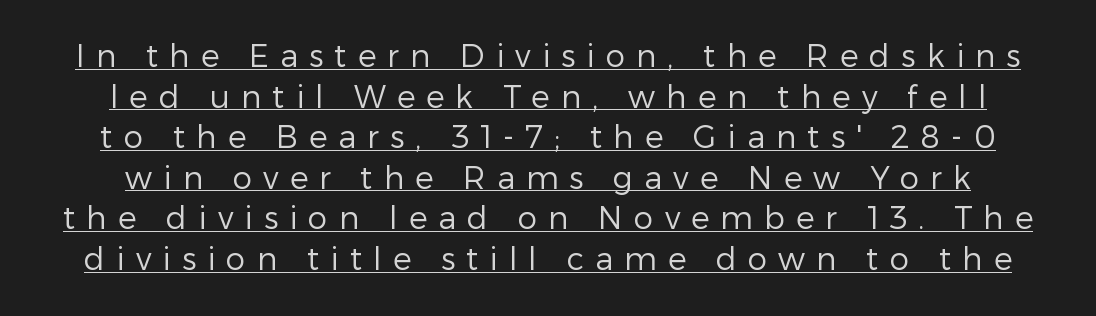
Honestly, the row spacing looks completely unremarkable. The sample's only ornament is a line tracing under the words. Caption: expanded tracking, letters set apart. This rendering employs a face without finishing strokes, i.e., a sans-serif. Character widths vary here, with narrow letters taking less room than wide ones.
